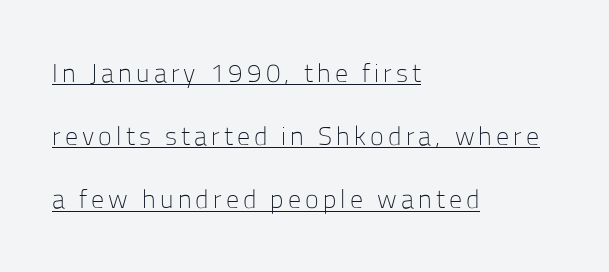
Q: Is the text bold? A: No.
Q: Is the text italic (slanted)? A: No, it is upright.
Q: Is the text underlined? A: Yes.
Q: How is the paragraph aligned? A: Left-aligned.
Q: Is the spacing between lines tight, normal or loose? A: Loose.
